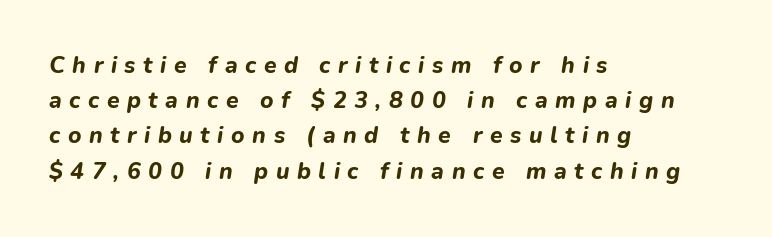
{"italic": "yes", "lean": "right", "slant_degrees": 9, "bold": "yes", "underline": "no", "align": "left", "line_spacing": "normal", "line_spacing_ratio": 1.53, "letter_spacing": "wide", "letter_spacing_em": 0.33, "glyph_px": 23}
